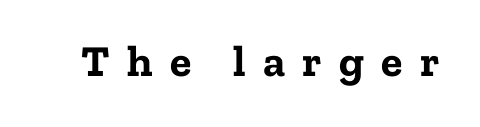
The image shows 44 px bold serif type, upright; set unusually wide letter spacing (+0.39 em), not underlined; low stroke contrast and a medium x-height.
